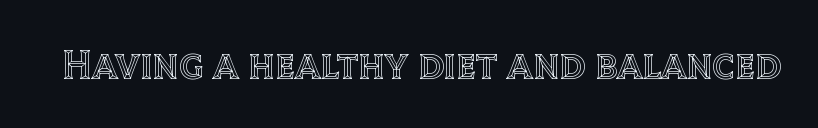
The image shows 42 px text type, upright; set normal letter spacing, not underlined; a large x-height.
